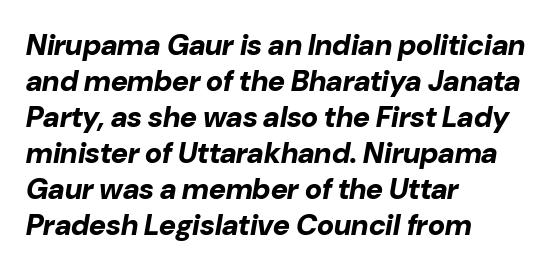
No extra tracking has been applied to these lines. No word sits above an underline. The letters advance in unequal steps, a hallmark of proportional type. The text block is weighted toward the left margin, trailing off unevenly rightward. The glyphs look as if they've been sheared to an angle. The strokes are fattened all the way to bold.
